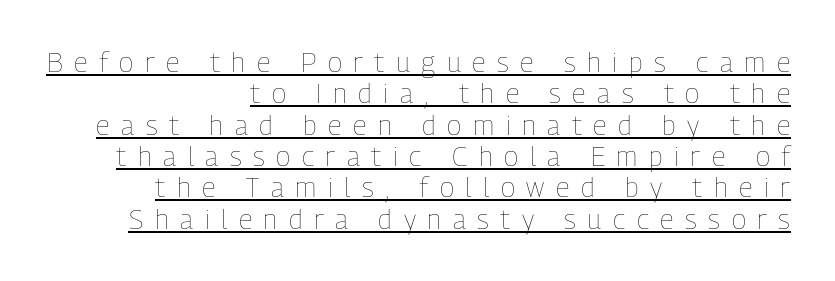
The image shows 27 px text type, upright; set right-aligned, line spacing 1.16x, unusually wide letter spacing (+0.43 em), underlined.
